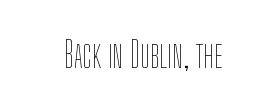
{"italic": "no", "bold": "no", "weight": "thin", "width": "condensed", "stroke_contrast": "low", "x_height": "medium", "monospaced": "no", "underline": "no", "letter_spacing": "normal", "letter_spacing_em": 0.0, "glyph_px": 35}
